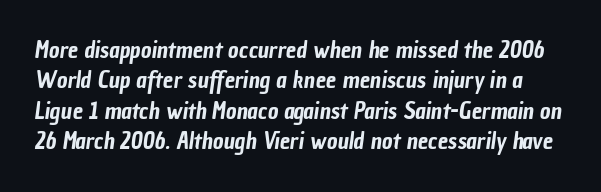
The gaps between neighbouring characters are ordinary and unremarkable. Underlining? Definitely not there. Whoever set this chose a conventional vertical rhythm.
